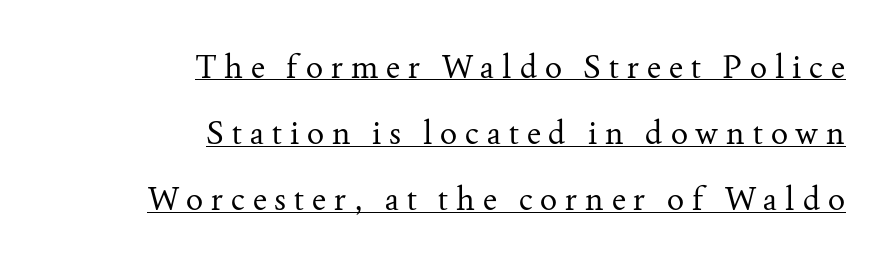
Q: Is the text bold? A: No.
Q: Is the text italic (slanted)? A: No, it is upright.
Q: Is the typeface a serif or a sans-serif typeface? A: Serif.
Q: Is the text underlined? A: Yes.
Q: How is the paragraph aligned? A: Right-aligned.
Q: Is the spacing between letters normal or unusually wide? A: Unusually wide.
Q: Is the spacing between lines tight, normal or loose? A: Loose.
Q: Width (condensed, normal, or wide)? A: Normal.
Q: Stroke contrast? A: Medium.
Q: x-height? A: Small.
Q: Monospaced? A: No.
